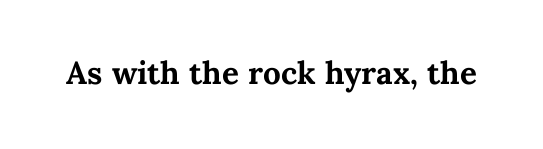
Nobody touched the tracking dial on this one. Note the varied advance widths — an 'i' is clearly narrower than an 'm'. Every letter is thick-stroked: bold, no question. Designer's note — italics off, roman on. Clear beneath every line of the passage.
